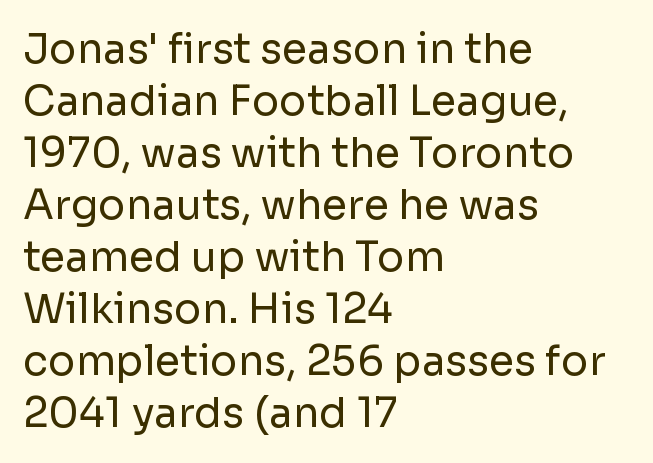
{"serif": "no", "italic": "no", "bold": "no", "weight": "regular", "width": "normal", "stroke_contrast": "low", "x_height": "medium", "monospaced": "no", "underline": "no", "align": "left", "line_spacing": "normal", "line_spacing_ratio": 1.27, "letter_spacing": "normal", "letter_spacing_em": 0.0, "glyph_px": 41}
